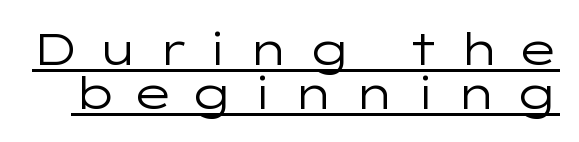
You can tell from the bare stems that sans-serif type was used. The typeface has the unassuming heft of standard copy or less. Tall strokes in this sample are plumb rather than angled. You could not count columns in this text — the font is proportionally spaced. Substantial extra tracking has been applied to these lines.
